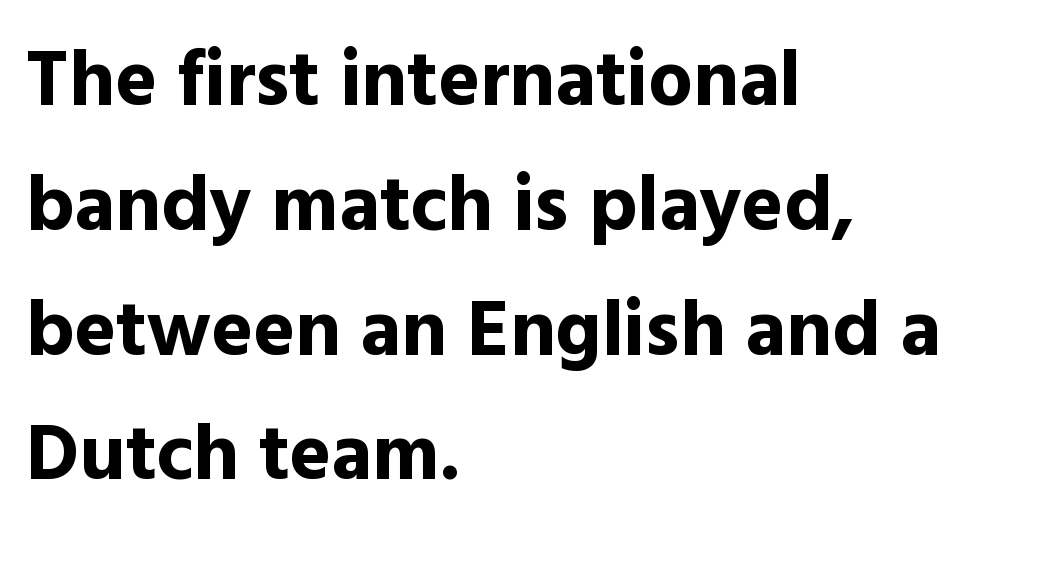
Q: Is the text bold? A: Yes.
Q: Is the text italic (slanted)? A: No, it is upright.
Q: Is the typeface a serif or a sans-serif typeface? A: Sans-serif.
Q: Is the text underlined? A: No.
Q: How is the paragraph aligned? A: Left-aligned.
Q: Is the spacing between letters normal or unusually wide? A: Normal.
Q: Is the spacing between lines tight, normal or loose? A: Normal.
Q: Width (condensed, normal, or wide)? A: Normal.
Q: x-height? A: Medium.
Q: Monospaced? A: No.
